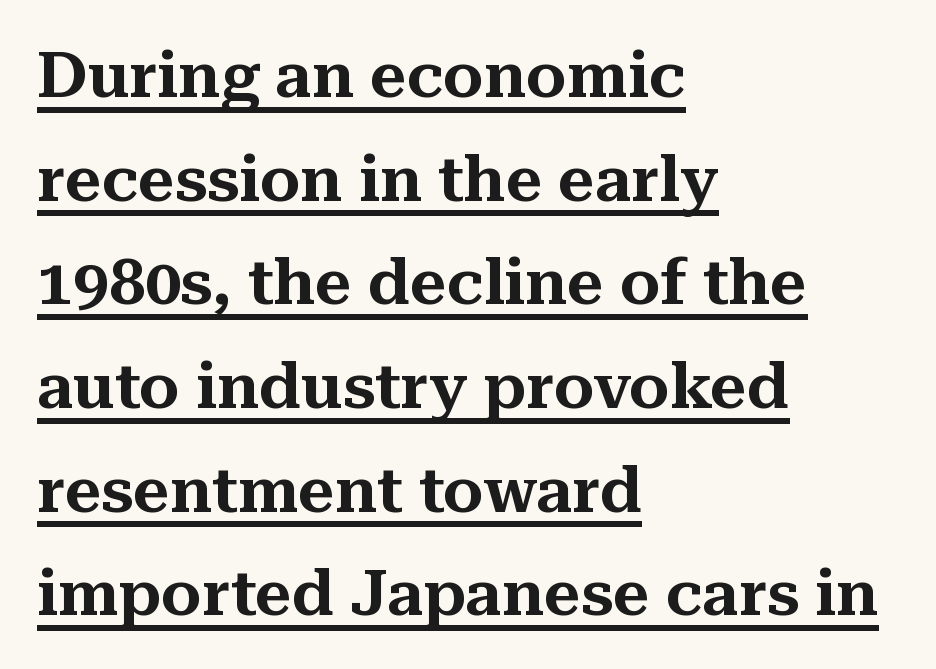
{"serif": "yes", "italic": "no", "width": "normal", "stroke_contrast": "medium", "x_height": "medium", "monospaced": "no", "underline": "yes", "align": "left", "line_spacing": "normal", "line_spacing_ratio": 1.62, "letter_spacing": "normal", "letter_spacing_em": 0.0, "glyph_px": 64}
